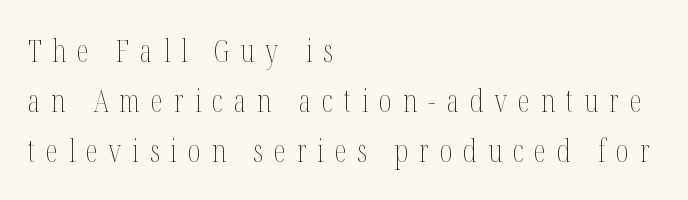
The image shows 31 px thin, condensed type, upright; set left-aligned, normal line spacing (1.61x), unusually wide letter spacing (+0.35 em), not underlined; medium stroke contrast and a medium x-height.
